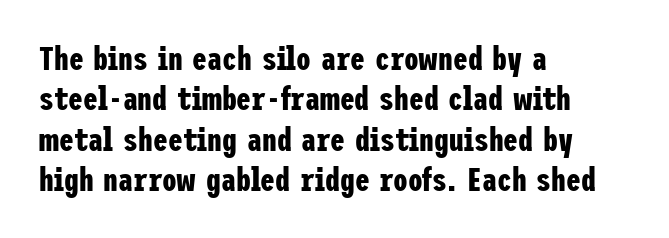
Q: Is the text bold? A: Yes.
Q: Is the text italic (slanted)? A: No, it is upright.
Q: Is the typeface a serif or a sans-serif typeface? A: Sans-serif.
Q: Is the text underlined? A: No.
Q: How is the paragraph aligned? A: Left-aligned.
Q: Is the spacing between letters normal or unusually wide? A: Normal.
Q: Width (condensed, normal, or wide)? A: Condensed.
Q: Stroke contrast? A: Low.
Q: x-height? A: Medium.
